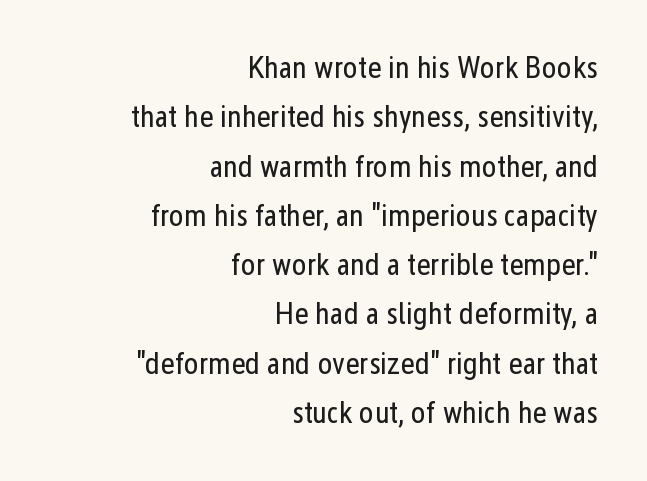
Do the characters align in a grid? No, the font is proportional. Is the block centered? No — it sits flush against the right margin. Underlining? Definitely not there. No extra ink here — the face is not bold.
